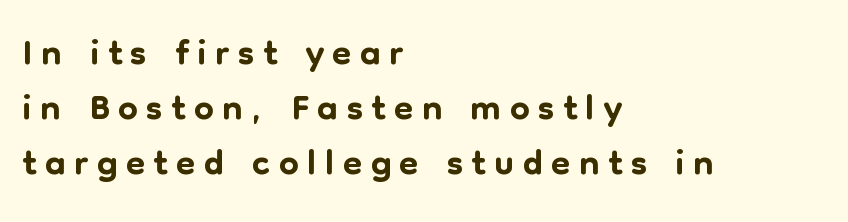
Reading down the column, the eye jumps only a short way to each next line. You can tell it's not italic because the verticals are truly vertical. Typeset ragged right — the left edge is the straight one. This sample has the flowing, uneven cadence of proportional lettering. The string is rendered with underlining switched off.
